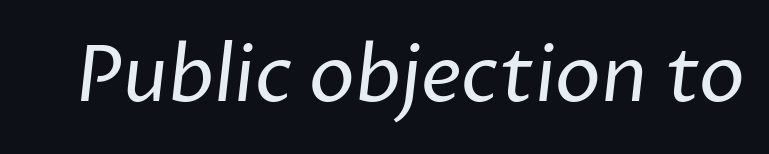
The image shows 77 px regular-weight sans-serif type; set normal letter spacing, not underlined; low stroke contrast and a medium x-height.
